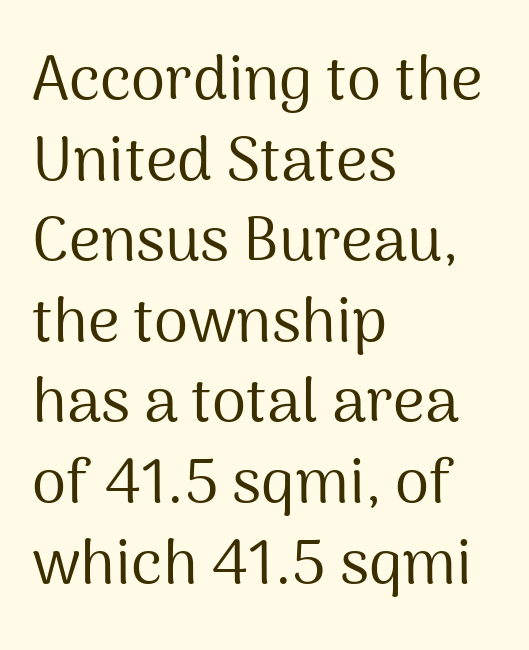
The image shows 62 px regular-weight sans-serif type, upright; set left-aligned, normal line spacing (1.3x), normal letter spacing, not underlined; medium stroke contrast and a medium x-height.
